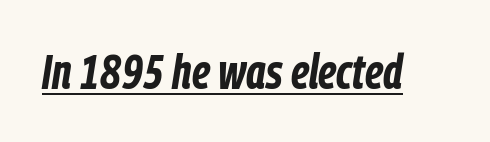
The line texture is even and compact thanks to regular tracking. A typesetter would call this proportional, since set widths differ per character. Heavy, bold letterforms. The specimen includes a rule beneath the text block's lines. Italic? Definitely — the glyphs are oblique.
